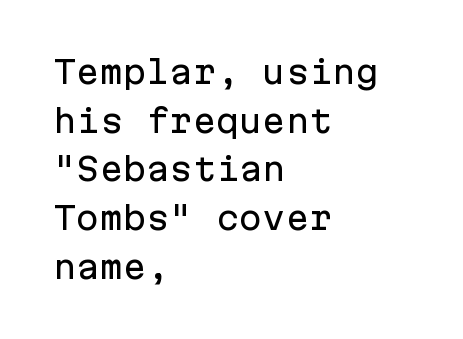
{"serif": "no", "italic": "no", "width": "normal", "stroke_contrast": "low", "x_height": "medium", "monospaced": "yes", "underline": "no", "align": "left", "line_spacing": "normal", "line_spacing_ratio": 1.57, "letter_spacing": "normal", "letter_spacing_em": 0.0, "glyph_px": 31}
